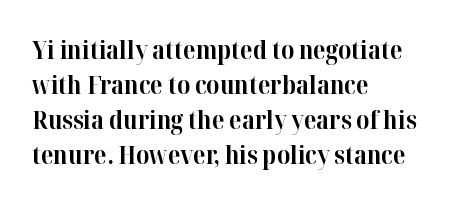
Q: Is the text bold? A: Yes.
Q: Is the text italic (slanted)? A: No, it is upright.
Q: Is the text underlined? A: No.
Q: How is the paragraph aligned? A: Left-aligned.
Q: Is the spacing between letters normal or unusually wide? A: Normal.
Q: Is the spacing between lines tight, normal or loose? A: Normal.
